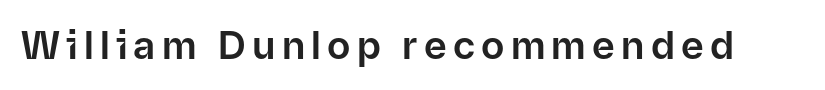
The image shows 39 px sans-serif type, upright; set not underlined; low stroke contrast and a medium x-height.
